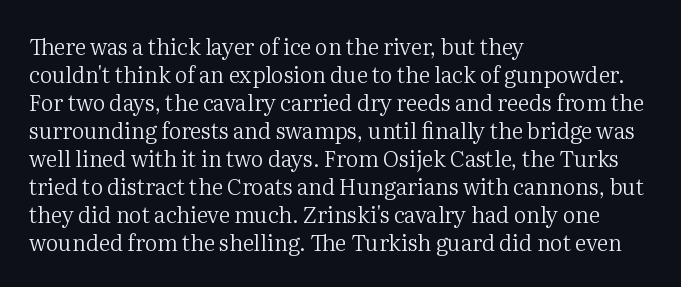
Q: Is the text bold? A: No.
Q: Is the text italic (slanted)? A: No, it is upright.
Q: Is the text underlined? A: No.
Q: How is the paragraph aligned? A: Left-aligned.
Q: Is the spacing between letters normal or unusually wide? A: Normal.
Q: Is the spacing between lines tight, normal or loose? A: Normal.
